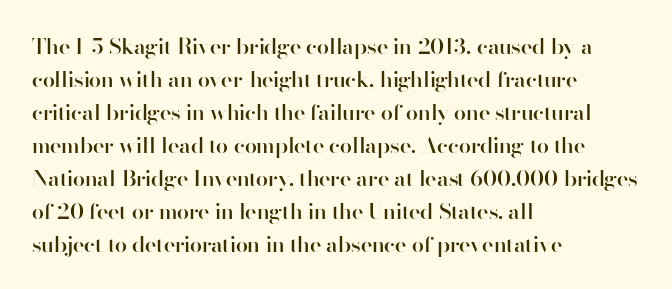
Ascenders rise straight up at ninety degrees. No word sits above an underline. Casual observation: everything's shoved over to the left. Between one letter and the next there's only the usual sliver of space.
